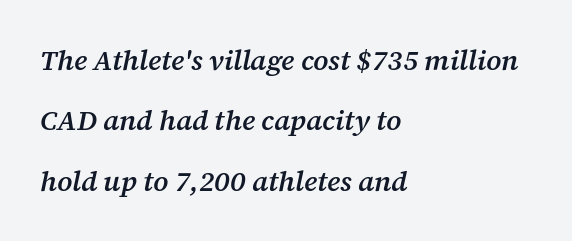
Is the block centered? No — it sits flush against the left margin. Is there much room between lines? Yes — plenty of vertical air separates them. The line texture is even and compact thanks to regular tracking. You can tell it's italic because the verticals aren't actually vertical.
